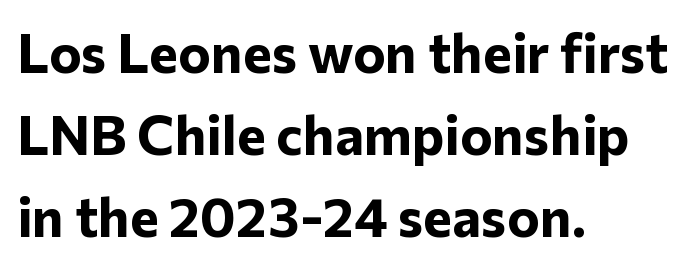
The passage is arranged the way most books set body copy — flush left. Standard letterfit; no display-style spreading of the glyphs. Letterform terminals end flat and unadorned throughout the passage. Strong, thick strokes mark this as bold type. Ordinary non-slanted type is in use. A clean baseline with only descenders dipping below it.
